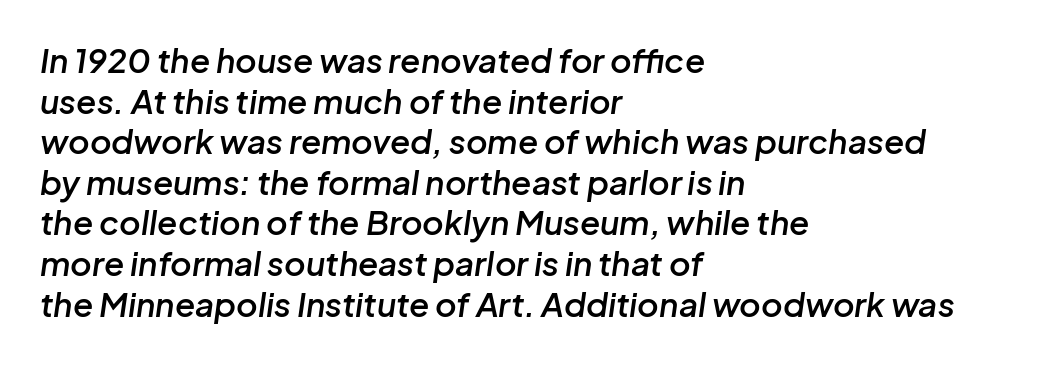
Observe the lean: these are italic letterforms. Moderately thickened strokes mark this as semibold type. Standard letterfit; no display-style spreading of the glyphs. Where is the straight margin? On the left.
